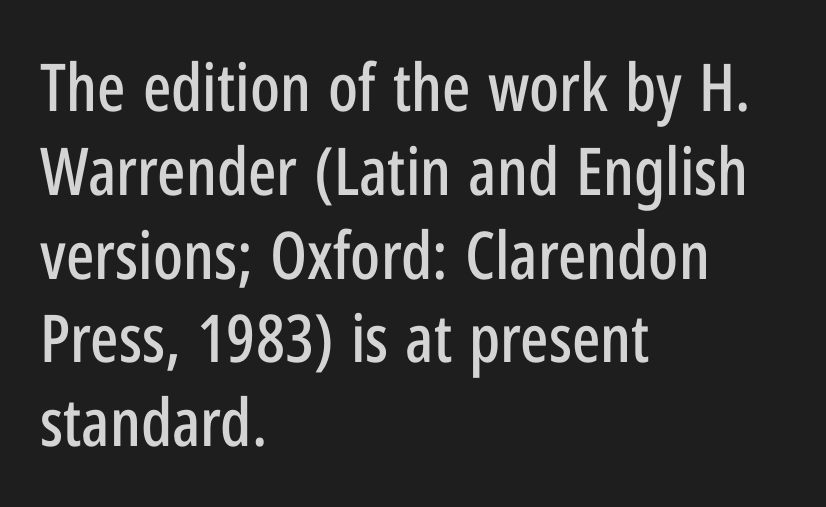
Q: Is the text italic (slanted)? A: No, it is upright.
Q: Is the typeface a serif or a sans-serif typeface? A: Sans-serif.
Q: Is the text underlined? A: No.
Q: How is the paragraph aligned? A: Left-aligned.
Q: Is the spacing between letters normal or unusually wide? A: Normal.
Q: Is the spacing between lines tight, normal or loose? A: Normal.
Q: Width (condensed, normal, or wide)? A: Condensed.
Q: Stroke contrast? A: Low.
Q: x-height? A: Medium.
Q: Monospaced? A: No.
